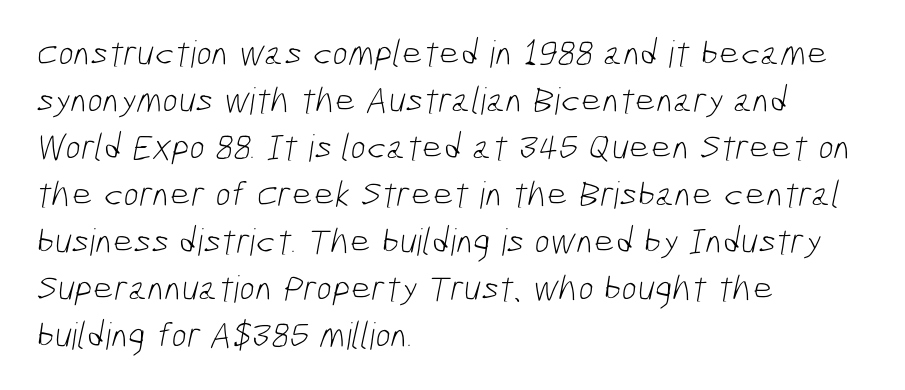
No extra ink here — the face is not bold. The letters advance in unequal steps, a hallmark of proportional type. The setting favours the left margin, as ordinary paragraphs usually do. In terms of leading, this rendering sits right in the middle. I'd call this a sans setting — the letters go barefoot.
